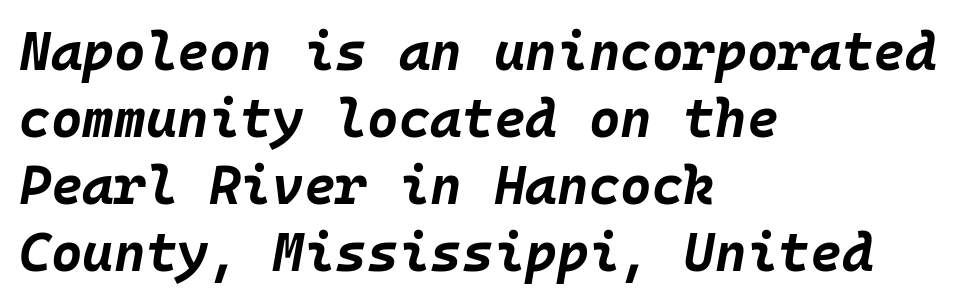
Q: Is the text bold? A: Yes.
Q: Is the text italic (slanted)? A: Yes, it leans right by about 10 degrees.
Q: Is the text underlined? A: No.
Q: How is the paragraph aligned? A: Left-aligned.
Q: Is the spacing between letters normal or unusually wide? A: Normal.
Q: Width (condensed, normal, or wide)? A: Normal.
Q: Stroke contrast? A: Low.
Q: x-height? A: Large.
Q: Monospaced? A: Yes.
